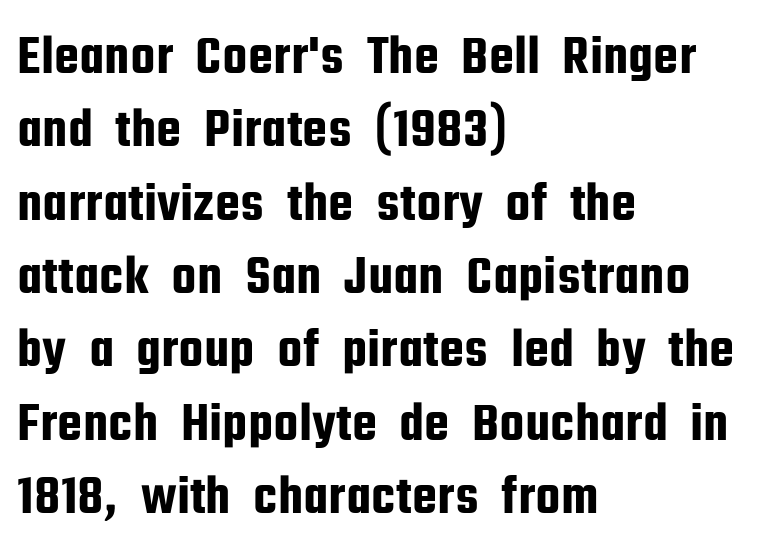
The image shows 56 px condensed sans-serif type, upright; set left-aligned, normal line spacing (1.31x), normal letter spacing, not underlined; low stroke contrast and a medium x-height.
